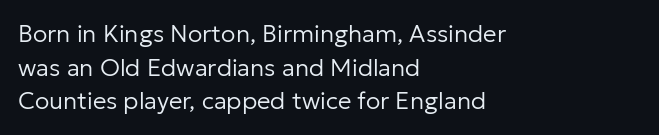
Does the copy run flush right? No — it runs flush left. Does extra space separate the letters? No, they use regular spacing. The letters look calm and open, with moderate or lighter stems. Beneath every word, the page is bare. Normally led — the rows are evenly, conventionally spaced.
